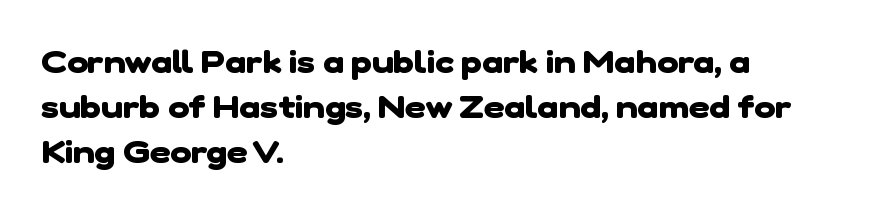
The image shows 32 px heavy sans-serif type; set left-aligned, normal line spacing (1.41x), normal letter spacing, not underlined; low stroke contrast and a medium x-height.
